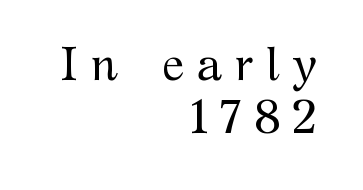
{"serif": "yes", "italic": "no", "bold": "no", "weight": "regular", "width": "normal", "stroke_contrast": "medium", "x_height": "medium", "monospaced": "no", "underline": "no", "align": "right", "line_spacing": "tight", "line_spacing_ratio": 1.13, "letter_spacing": "wide", "letter_spacing_em": 0.27, "glyph_px": 47}
